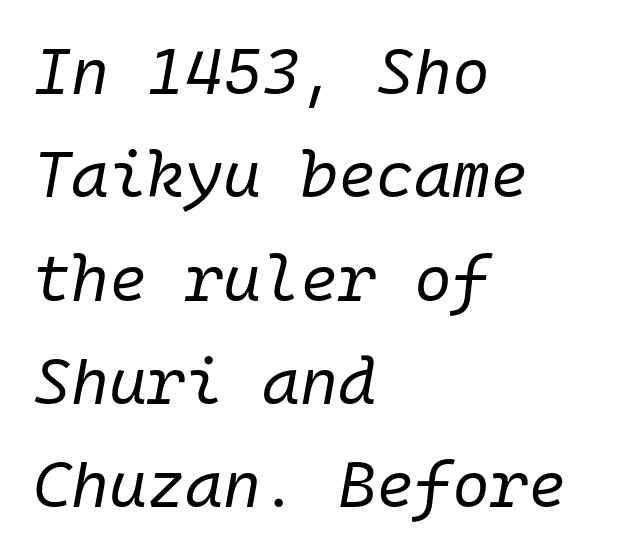
The image shows 65 px regular-weight type, italic (leaning right), monospaced; set left-aligned, normal line spacing (1.59x), normal letter spacing, not underlined; low stroke contrast and a medium x-height.
